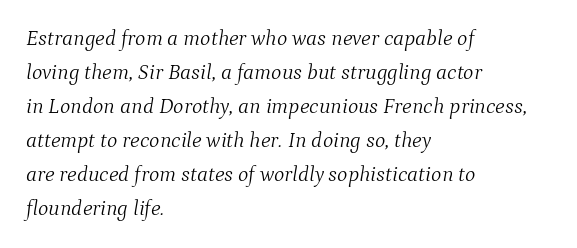
No letter is thick-stroked: the sample isn't bold. The paragraph shown leans on its left margin. Default kerning and tracking; the words read as compact shapes. The space beneath each line is pristine and unruled. How would I describe the line gaps? Plain and ordinary.
